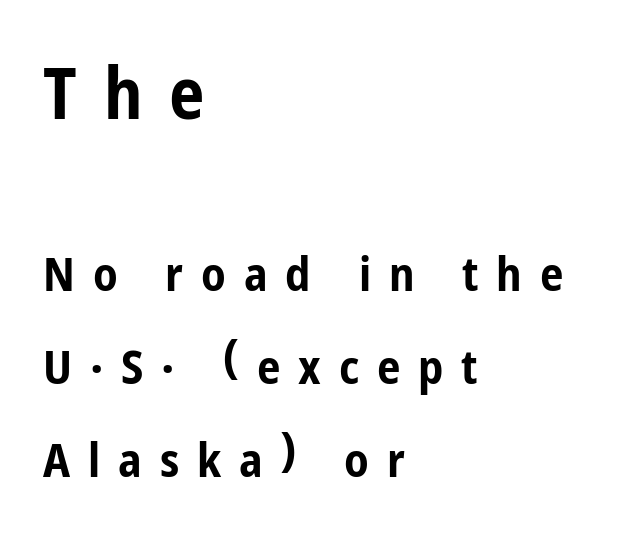
{"serif": "no", "italic": "no", "bold": "yes", "weight": "bold", "width": "condensed", "stroke_contrast": "low", "x_height": "medium", "monospaced": "no", "underline": "no", "align": "left", "line_spacing": "loose", "line_spacing_ratio": 1.98, "letter_spacing": "wide", "letter_spacing_em": 0.38, "larger_block": "first", "size_ratio": 1.51, "glyph_px": 71}
